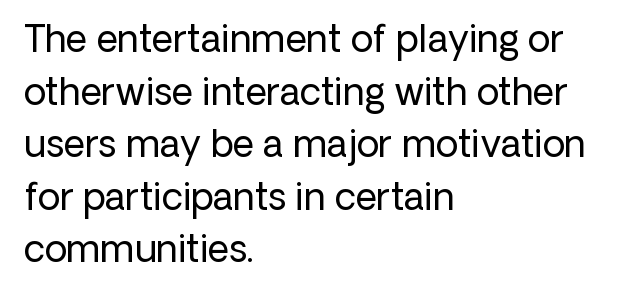
The image shows 37 px regular-weight sans-serif type, upright; set left-aligned, normal line spacing (1.42x), normal letter spacing, not underlined; low stroke contrast and a medium x-height.
